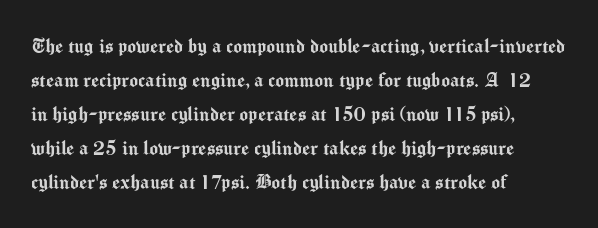
{"italic": "no", "underline": "no", "align": "left", "line_spacing": "normal", "line_spacing_ratio": 1.48, "letter_spacing": "normal", "letter_spacing_em": 0.0, "glyph_px": 23}
